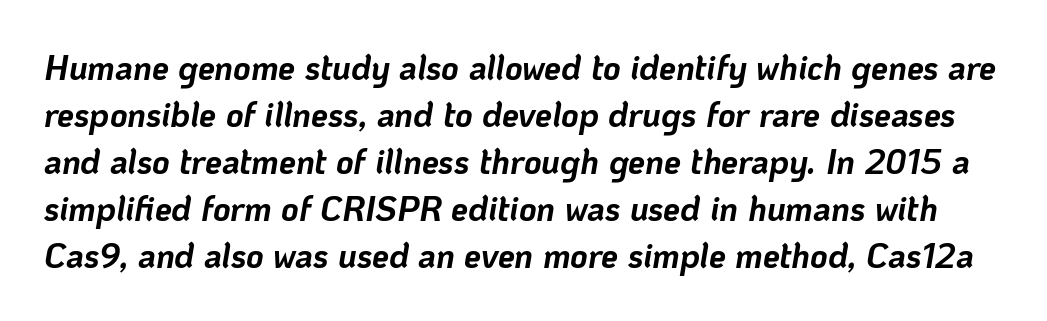
The image shows 34 px bold type, italic (leaning right); set normal line spacing (1.38x), normal letter spacing, not underlined; low stroke contrast and a medium x-height.
